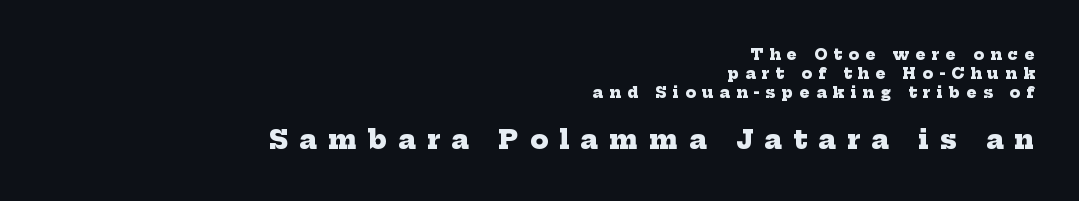
Compared with typical body copy, the letter spacing here is much looser. Beneath every word, the page is bare. The following chunk of copy outweighs the initial chunk in type size. Caption: bold face, heavy strokes. The ragged edge is on the left, which tells us the setting is flush right. The line-height multiplier appears to be the usual default.
